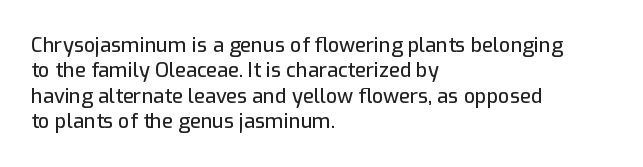
Layout note: lines flush left. The zone under the glyphs is completely vacant. The gaps between neighbouring characters are ordinary and unremarkable. Ascenders rise straight up at ninety degrees. Leading matches the norm, producing a regular column.
